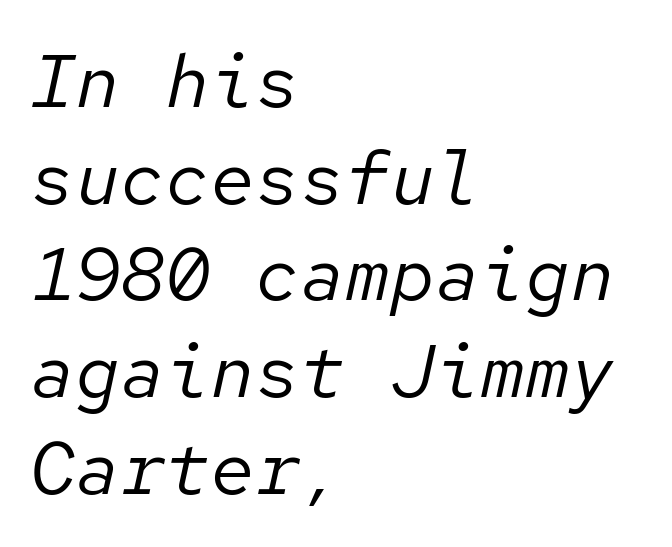
The image shows 75 px regular-weight type, italic (leaning right), monospaced; set left-aligned, normal line spacing (1.29x), normal letter spacing, not underlined; low stroke contrast and a medium x-height.
